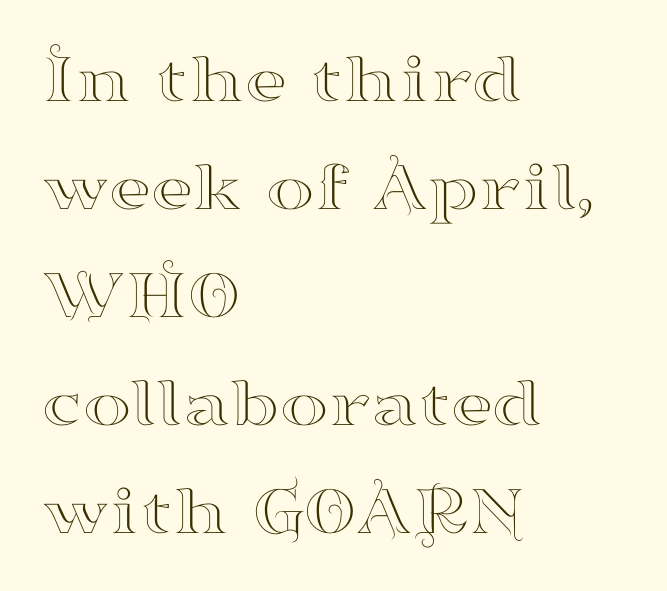
Q: Is the text italic (slanted)? A: No, it is upright.
Q: Is the typeface a serif or a sans-serif typeface? A: Serif.
Q: Is the text underlined? A: No.
Q: How is the paragraph aligned? A: Left-aligned.
Q: Is the spacing between letters normal or unusually wide? A: Normal.
Q: Is the spacing between lines tight, normal or loose? A: Normal.
Q: Width (condensed, normal, or wide)? A: Wide.
Q: Stroke contrast? A: High.
Q: x-height? A: Small.
Q: Monospaced? A: No.
